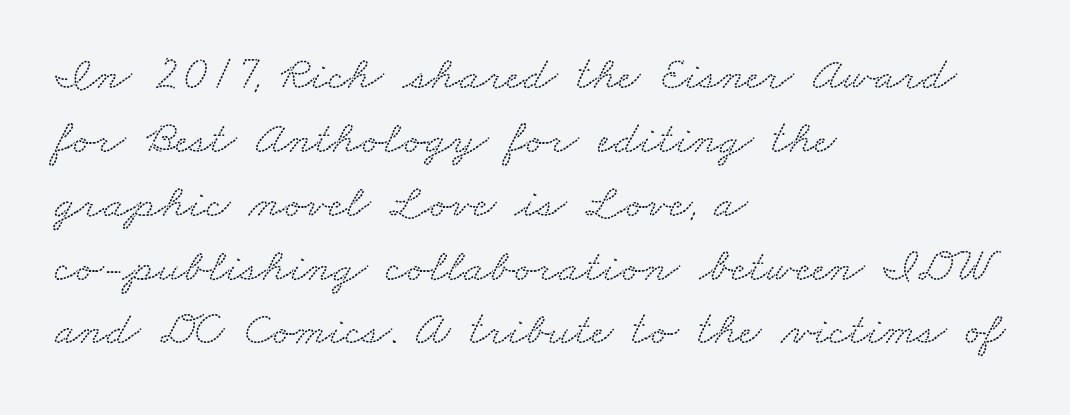
The image shows 48 px wide serif type; set left-aligned, normal line spacing (1.33x), normal letter spacing, not underlined; low stroke contrast and a small x-height.
